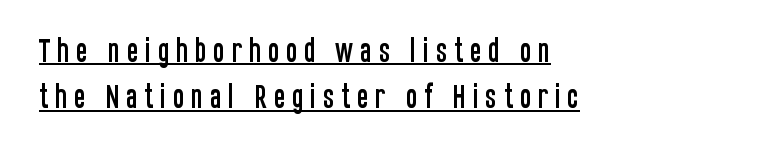
The image shows 27 px text type, upright; set left-aligned, line spacing 1.72x, unusually wide letter spacing (+0.23 em), underlined.
